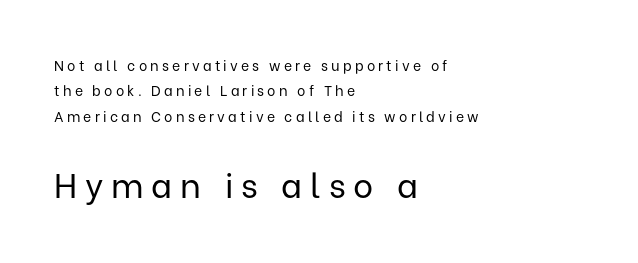
The image shows 34 px regular-weight sans-serif type, upright; set left-aligned, line spacing 1.81x, unusually wide letter spacing (+0.23 em), not underlined; the second (bottom) block is 2.43x larger; low stroke contrast and a medium x-height.
